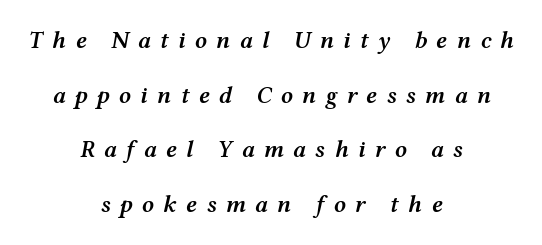
Q: Is the text bold? A: Semi-bold.
Q: Is the text italic (slanted)? A: Yes, it leans right by about 12 degrees.
Q: Is the text underlined? A: No.
Q: How is the paragraph aligned? A: Centered.
Q: Is the spacing between letters normal or unusually wide? A: Unusually wide.
Q: Is the spacing between lines tight, normal or loose? A: Loose.
